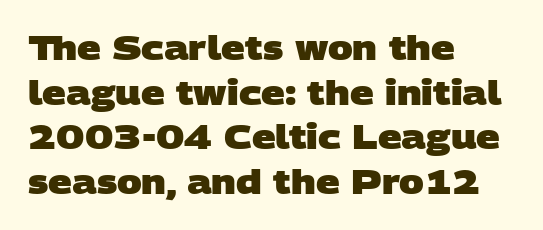
The image shows 33 px heavy, wide sans-serif type; set left-aligned, normal line spacing (1.35x), normal letter spacing, not underlined; low stroke contrast and a large x-height.
